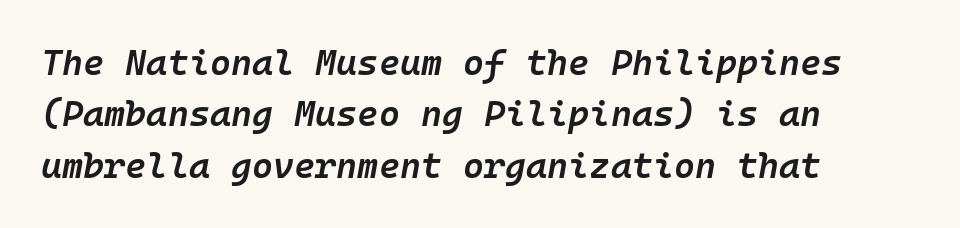
Q: Is the text bold? A: Semi-bold.
Q: Is the text italic (slanted)? A: Yes, it leans right by about 10 degrees.
Q: Is the text underlined? A: No.
Q: How is the paragraph aligned? A: Left-aligned.
Q: Is the spacing between letters normal or unusually wide? A: Normal.
Q: Is the spacing between lines tight, normal or loose? A: Normal.
Q: Width (condensed, normal, or wide)? A: Normal.
Q: Stroke contrast? A: Low.
Q: x-height? A: Medium.
Q: Monospaced? A: Yes.
